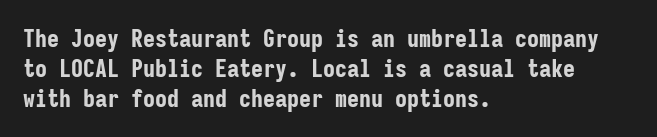
Q: Is the text bold? A: Yes.
Q: Is the text italic (slanted)? A: No, it is upright.
Q: Is the text underlined? A: No.
Q: How is the paragraph aligned? A: Left-aligned.
Q: Is the spacing between letters normal or unusually wide? A: Normal.
